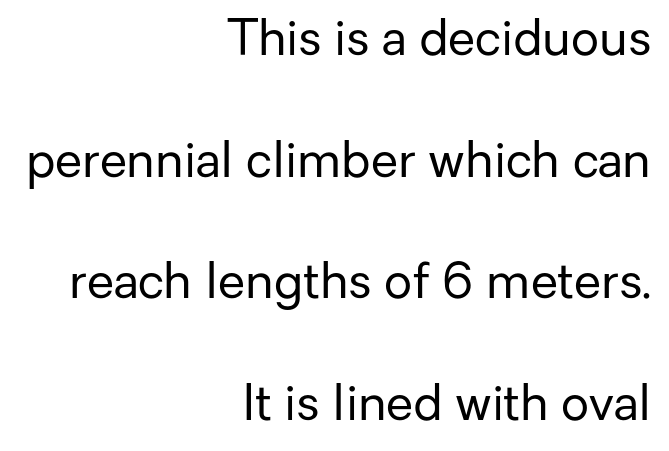
The font is comparable to plain body text, perhaps lighter. This is sans-serif lettering, the kind often seen on screens and signage. You could not count columns in this text — the font is proportionally spaced. The horizontal fit of the characters is conventional and even. Underline: absent. The leading is generous, giving the passage an open texture.
